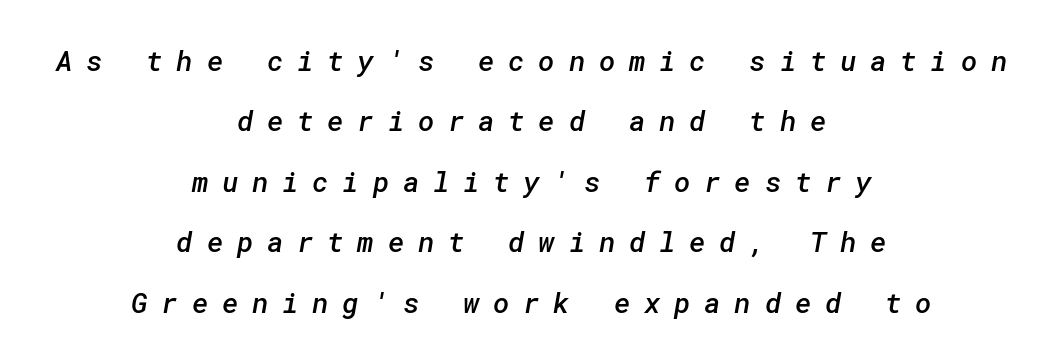
The image shows 28 px semibold sans-serif type; set centered, loose line spacing (2.16x), unusually wide letter spacing (+0.49 em), not underlined; low stroke contrast and a medium x-height.
